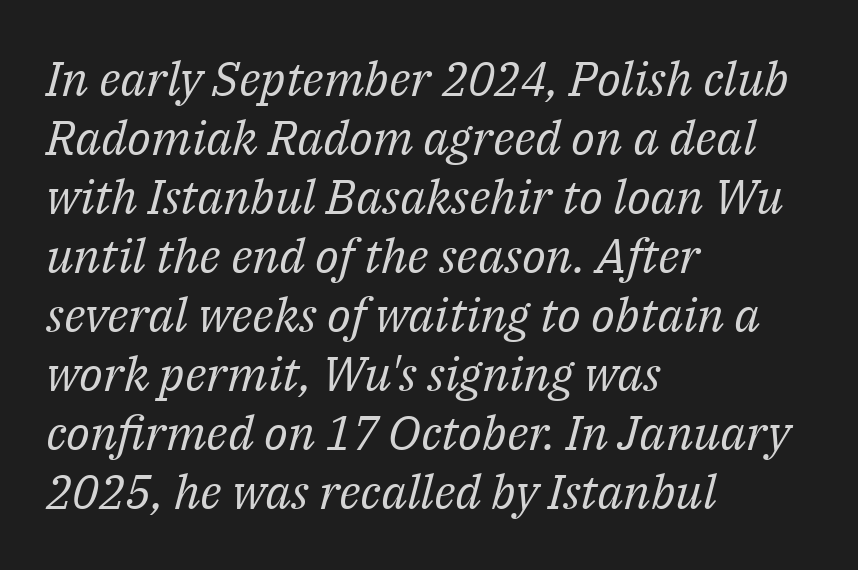
Q: Is the text bold? A: No.
Q: Is the text italic (slanted)? A: Yes, it leans right by about 14 degrees.
Q: Is the typeface a serif or a sans-serif typeface? A: Serif.
Q: Is the text underlined? A: No.
Q: How is the paragraph aligned? A: Left-aligned.
Q: Is the spacing between letters normal or unusually wide? A: Normal.
Q: Width (condensed, normal, or wide)? A: Normal.
Q: Stroke contrast? A: Medium.
Q: x-height? A: Medium.
Q: Monospaced? A: No.
